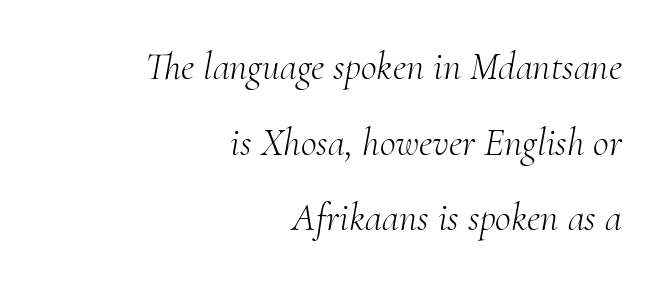
{"serif": "yes", "italic": "yes", "lean": "right", "slant_degrees": 10, "bold": "no", "weight": "light", "width": "normal", "stroke_contrast": "medium", "x_height": "small", "monospaced": "no", "underline": "no", "align": "right", "line_spacing": "loose", "line_spacing_ratio": 1.94, "letter_spacing": "normal", "letter_spacing_em": 0.0, "glyph_px": 39}
